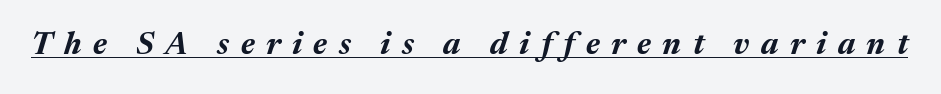
Designer's note — italics engaged. Character widths vary here, with narrow letters taking less room than wide ones. A typesetter would call this heavily tracked-out type. These characters rest on top of a visible drawn line. Strokes here are thick enough to call this a true bold.
